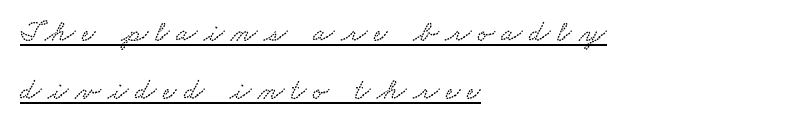
Q: Is the text underlined? A: Yes.
Q: How is the paragraph aligned? A: Left-aligned.
Q: Is the spacing between letters normal or unusually wide? A: Unusually wide.
Q: Is the spacing between lines tight, normal or loose? A: Loose.
Q: Width (condensed, normal, or wide)? A: Wide.
Q: Stroke contrast? A: Low.
Q: x-height? A: Small.
Q: Monospaced? A: No.
